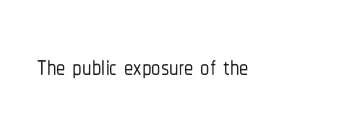
The image shows 37 px condensed sans-serif type, upright; set normal letter spacing, not underlined; low stroke contrast and a medium x-height.
